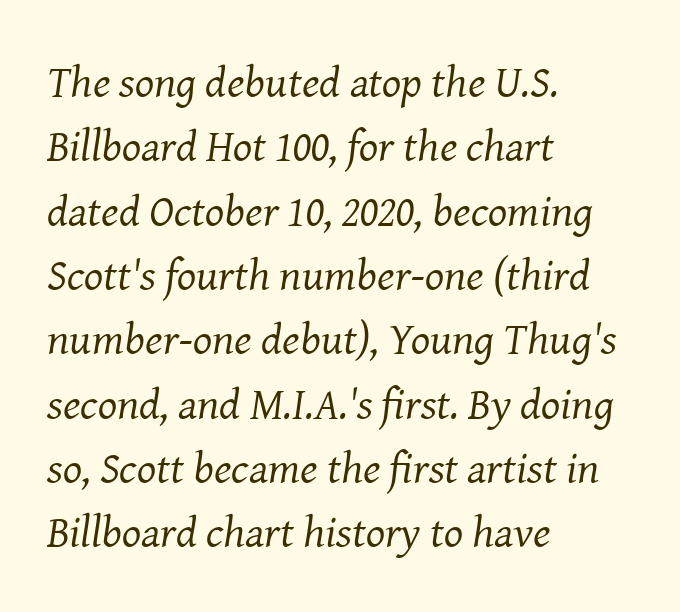
{"serif": "yes", "italic": "yes", "lean": "right", "slant_degrees": 8, "bold": "no", "weight": "regular", "width": "normal", "stroke_contrast": "medium", "x_height": "medium", "monospaced": "no", "underline": "no", "align": "left", "line_spacing": "normal", "line_spacing_ratio": 1.43, "letter_spacing": "normal", "letter_spacing_em": 0.0, "glyph_px": 45}
